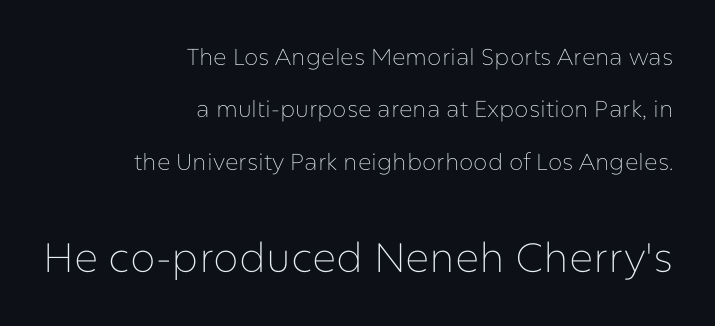
{"serif": "no", "italic": "no", "bold": "no", "weight": "thin", "width": "normal", "stroke_contrast": "low", "x_height": "medium", "monospaced": "no", "underline": "no", "align": "right", "line_spacing": "loose", "line_spacing_ratio": 2.28, "letter_spacing": "normal", "letter_spacing_em": 0.0, "larger_block": "second", "size_ratio": 1.78, "glyph_px": 41}
